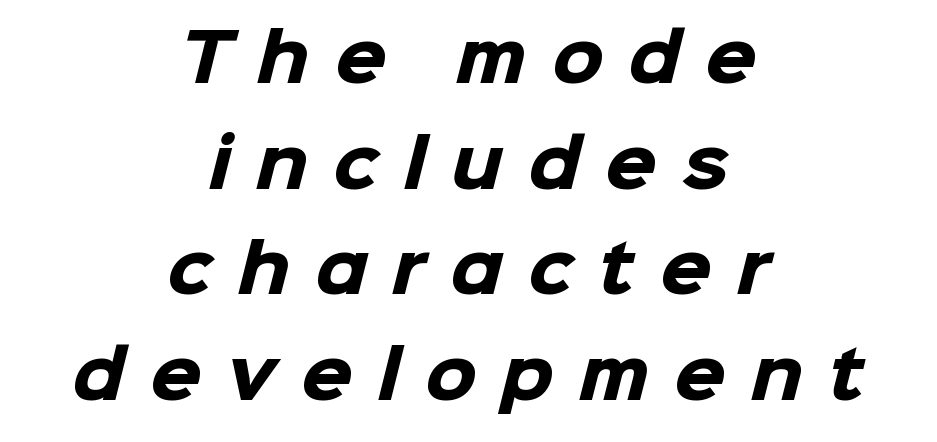
{"serif": "no", "bold": "yes", "weight": "heavy", "width": "normal", "stroke_contrast": "low", "x_height": "medium", "monospaced": "no", "underline": "no", "align": "center", "line_spacing": "normal", "line_spacing_ratio": 1.6, "letter_spacing": "wide", "letter_spacing_em": 0.38, "glyph_px": 66}
